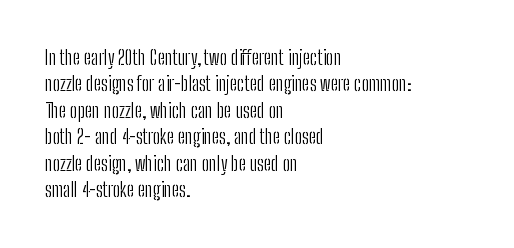
The image shows 20 px text type, upright; set left-aligned, normal line spacing (1.32x), normal letter spacing, not underlined.
